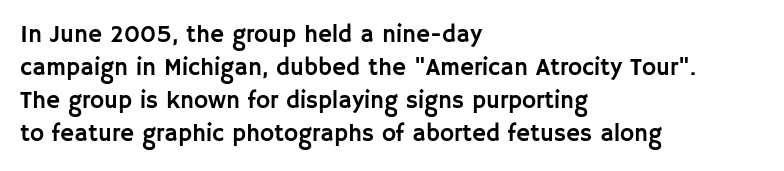
Q: Is the text italic (slanted)? A: No, it is upright.
Q: Is the text underlined? A: No.
Q: How is the paragraph aligned? A: Left-aligned.
Q: Is the spacing between letters normal or unusually wide? A: Normal.
Q: Is the spacing between lines tight, normal or loose? A: Normal.
